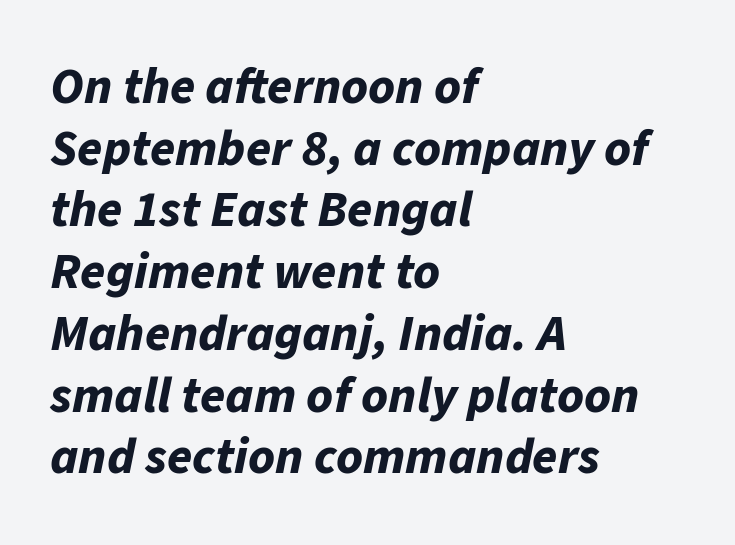
The image shows 51 px bold type, italic (leaning right); set left-aligned, line spacing 1.21x, normal letter spacing, not underlined; low stroke contrast and a medium x-height.
